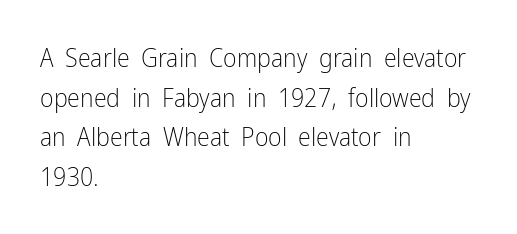
The image shows 26 px text type, upright; set left-aligned, normal line spacing (1.52x), normal letter spacing, not underlined.
